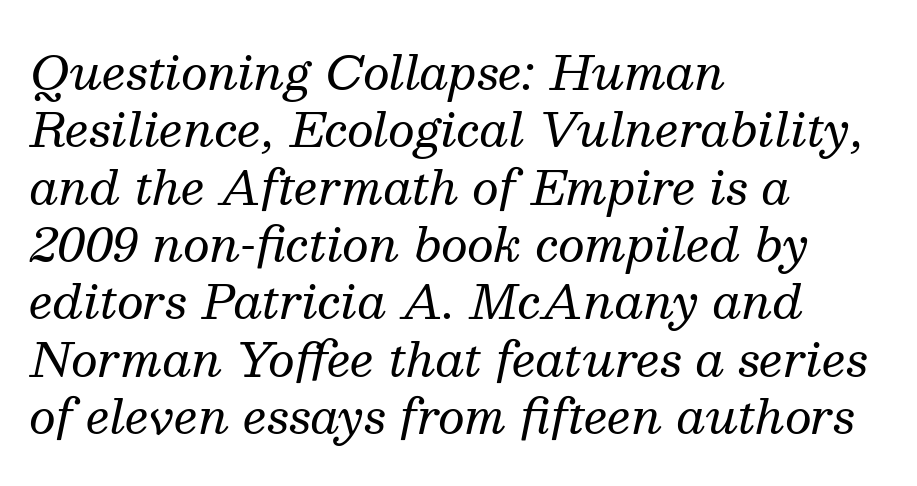
{"serif": "yes", "italic": "yes", "lean": "right", "slant_degrees": 13, "bold": "no", "weight": "regular", "width": "normal", "stroke_contrast": "medium", "x_height": "medium", "monospaced": "no", "underline": "no", "align": "left", "line_spacing_ratio": 1.22, "letter_spacing": "normal", "letter_spacing_em": 0.0, "glyph_px": 47}
